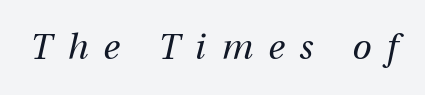
Q: Is the text bold? A: No.
Q: Is the text italic (slanted)? A: Yes, it leans right by about 12 degrees.
Q: Is the text underlined? A: No.
Q: Is the spacing between letters normal or unusually wide? A: Unusually wide.
Q: Width (condensed, normal, or wide)? A: Normal.
Q: Stroke contrast? A: Medium.
Q: x-height? A: Medium.
Q: Monospaced? A: No.
